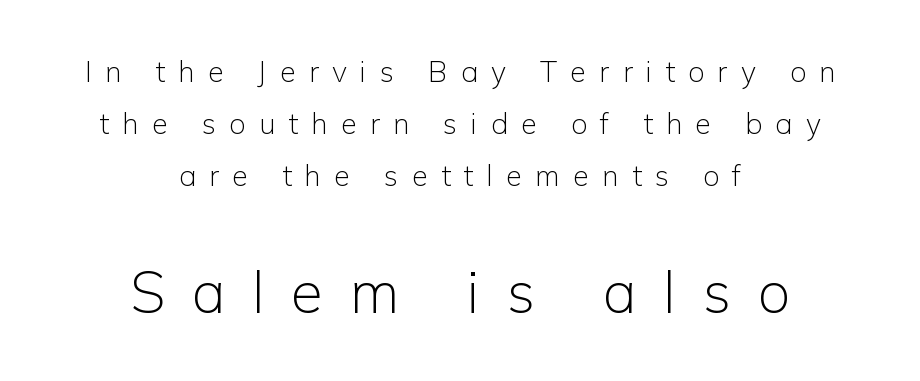
{"serif": "no", "italic": "no", "bold": "no", "weight": "light", "width": "normal", "stroke_contrast": "low", "x_height": "medium", "monospaced": "no", "underline": "no", "align": "center", "line_spacing_ratio": 1.79, "letter_spacing": "wide", "letter_spacing_em": 0.46, "larger_block": "second", "size_ratio": 2.0, "glyph_px": 58}
